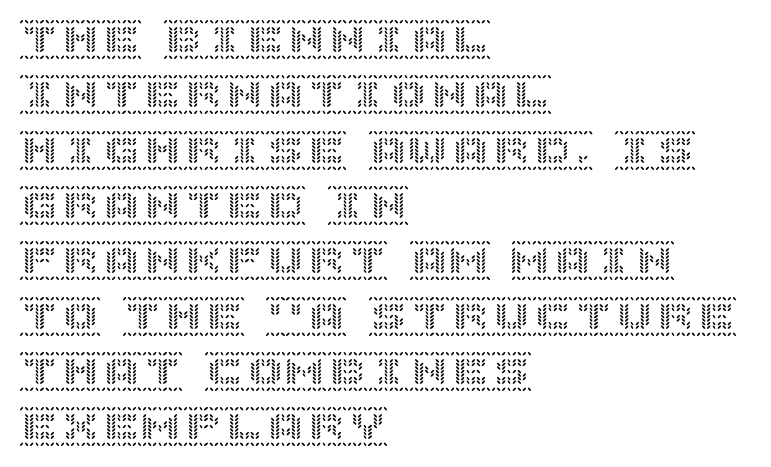
{"italic": "no", "width": "normal", "x_height": "large", "underline": "no", "align": "left", "line_spacing": "normal", "line_spacing_ratio": 1.35, "letter_spacing": "normal", "letter_spacing_em": 0.0, "glyph_px": 41}
